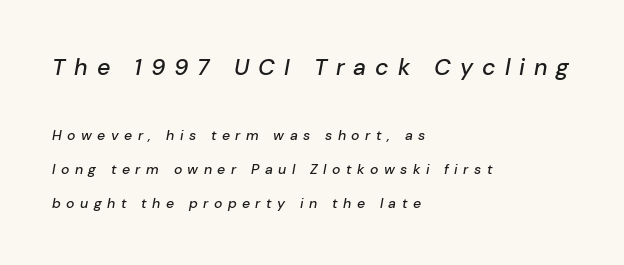
The image shows 23 px text type, italic (leaning right); set left-aligned, loose line spacing (2.42x), unusually wide letter spacing (+0.39 em), not underlined; the first (top) block is 1.64x larger.
